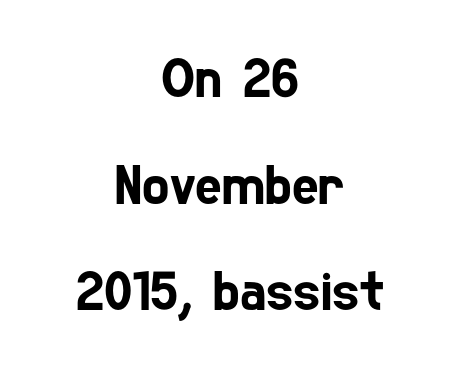
Q: Is the typeface a serif or a sans-serif typeface? A: Sans-serif.
Q: Is the text underlined? A: No.
Q: How is the paragraph aligned? A: Centered.
Q: Is the spacing between letters normal or unusually wide? A: Normal.
Q: Width (condensed, normal, or wide)? A: Condensed.
Q: Stroke contrast? A: Low.
Q: x-height? A: Medium.
Q: Monospaced? A: No.
